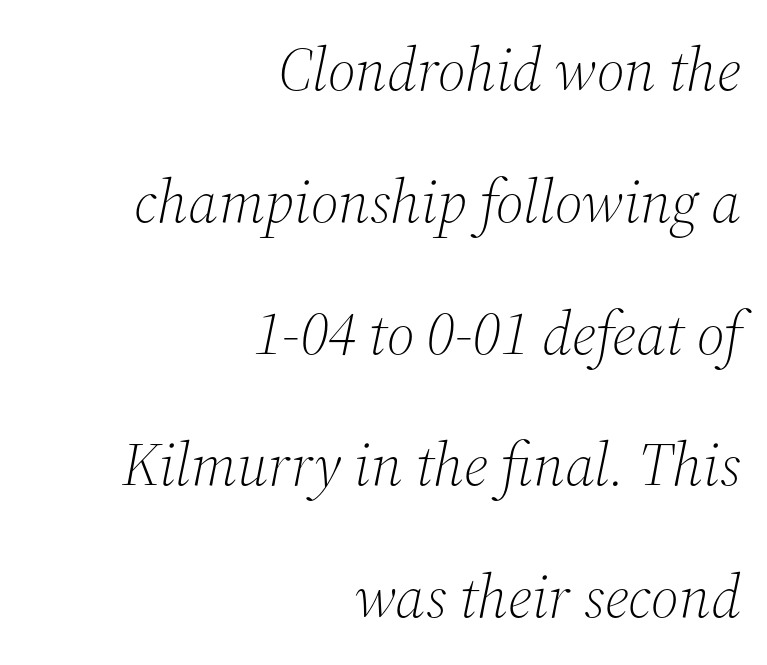
{"serif": "yes", "italic": "yes", "lean": "right", "slant_degrees": 12, "bold": "no", "weight": "light", "width": "normal", "stroke_contrast": "medium", "x_height": "medium", "monospaced": "no", "underline": "no", "align": "right", "line_spacing": "loose", "line_spacing_ratio": 2.16, "letter_spacing": "normal", "letter_spacing_em": 0.0, "glyph_px": 61}
